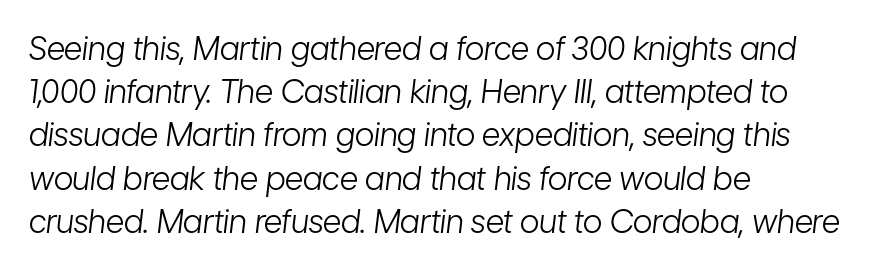
Q: Is the text bold? A: No.
Q: Is the text italic (slanted)? A: Yes, it leans right by about 7 degrees.
Q: Is the text underlined? A: No.
Q: How is the paragraph aligned? A: Left-aligned.
Q: Is the spacing between letters normal or unusually wide? A: Normal.
Q: Is the spacing between lines tight, normal or loose? A: Normal.
Q: Width (condensed, normal, or wide)? A: Condensed.
Q: Stroke contrast? A: Low.
Q: x-height? A: Medium.
Q: Monospaced? A: No.
